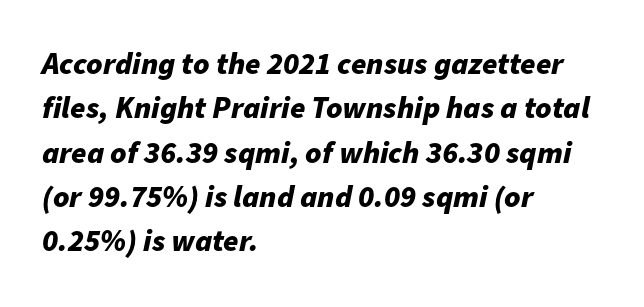
{"italic": "yes", "lean": "right", "slant_degrees": 11, "bold": "yes", "weight": "bold", "width": "normal", "stroke_contrast": "low", "x_height": "medium", "monospaced": "no", "underline": "no", "align": "left", "line_spacing": "normal", "line_spacing_ratio": 1.43, "letter_spacing": "normal", "letter_spacing_em": 0.0, "glyph_px": 31}
